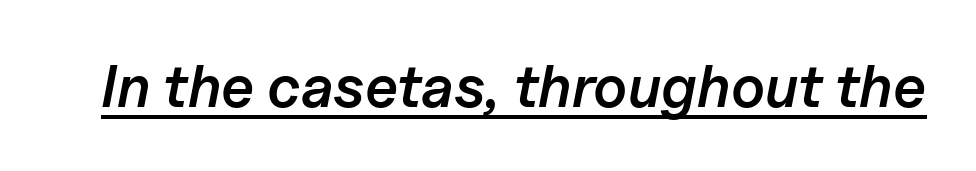
Q: Is the text bold? A: Semi-bold.
Q: Is the text italic (slanted)? A: Yes, it leans right by about 11 degrees.
Q: Is the text underlined? A: Yes.
Q: Is the spacing between letters normal or unusually wide? A: Normal.
Q: Width (condensed, normal, or wide)? A: Normal.
Q: Stroke contrast? A: Low.
Q: x-height? A: Medium.
Q: Monospaced? A: No.
